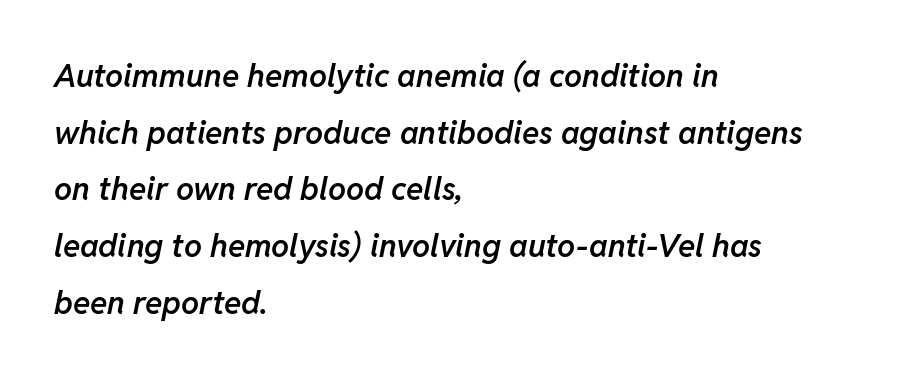
No extra tracking has been applied to these lines. Line starts are locked; line ends wander. You could not count columns in this text — the font is proportionally spaced. Summary of weight: moderately heavy, a semibold.
